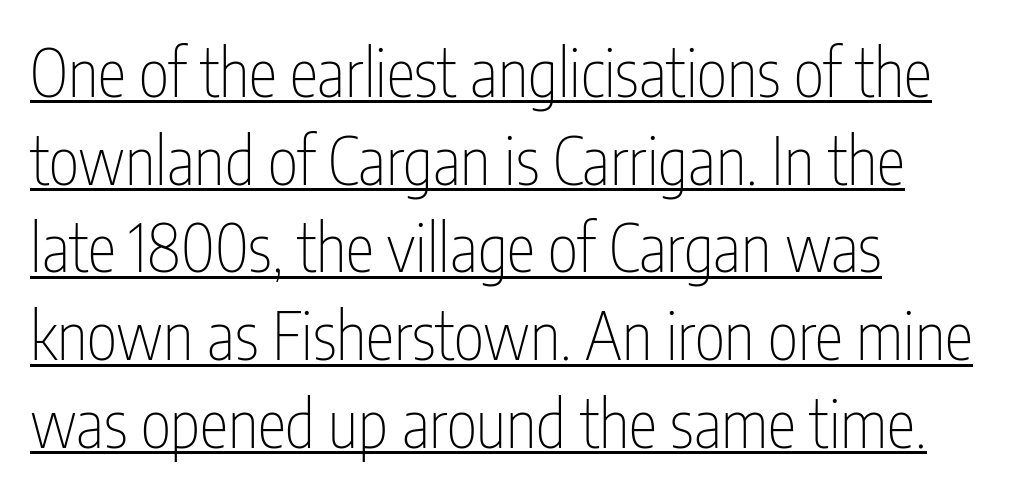
The image shows 65 px thin, condensed sans-serif type, upright; set left-aligned, normal line spacing (1.35x), normal letter spacing, underlined; low stroke contrast and a medium x-height.
